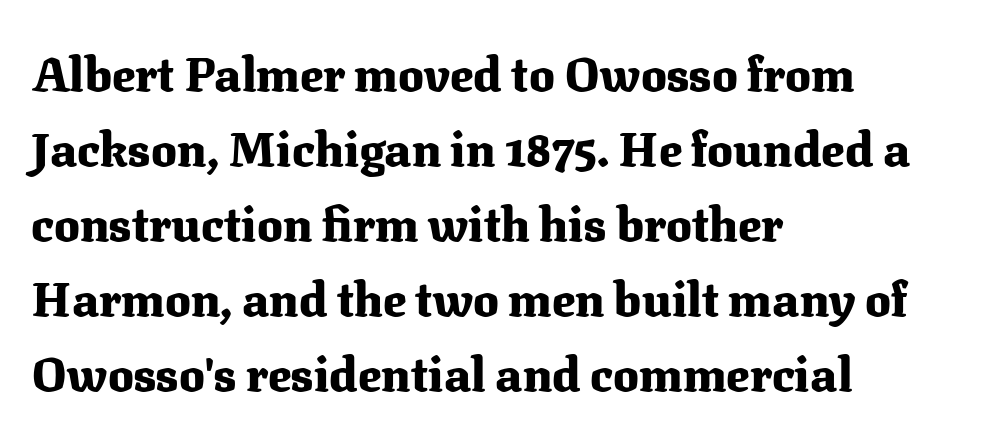
Is the type bold? Yes — the strokes are clearly thick and heavy. Do the letters lean? They stand straight. Each word holds together tightly as a unit, with standard inter-letter gaps. Alignment: flush left.
